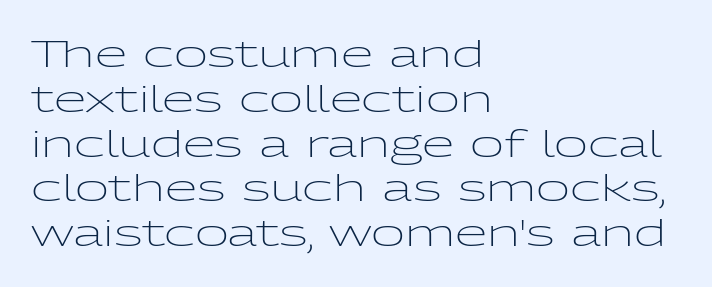
Between one letter and the next there's only the usual sliver of space. Is this a sans? Yes — the strokes have no serifs. Left-aligned paragraph, ragged on the right. On a weight scale, this lands at 450 or below. Honestly, there is no underline to notice here at all.
